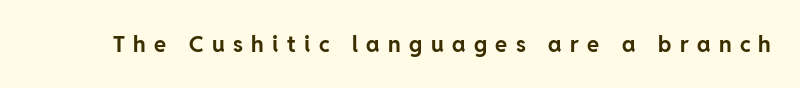
{"italic": "no", "bold": "yes", "underline": "no", "letter_spacing": "wide", "letter_spacing_em": 0.38, "glyph_px": 22}
